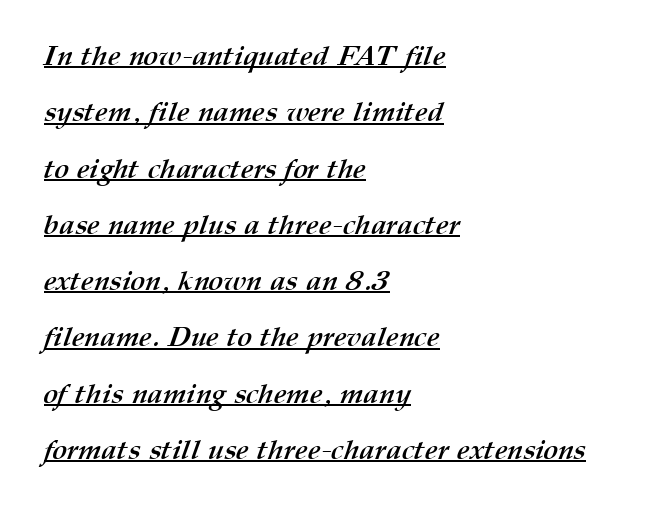
The image shows 28 px semibold type; set left-aligned, loose line spacing (2.01x), normal letter spacing, underlined; medium stroke contrast and a medium x-height.
